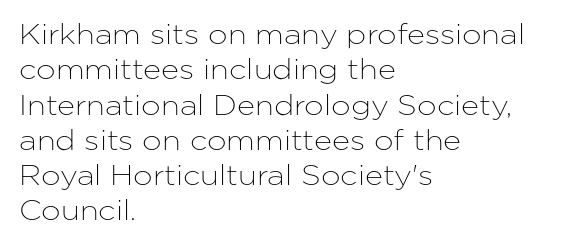
These lines are rendered in a variable-pitch font. Beneath every word, the page is bare. Vertically, the passage feels balanced, rows spaced as you'd expect. The characters display no serif detailing; their extremities are plain. The gaps between neighbouring characters are ordinary and unremarkable.
